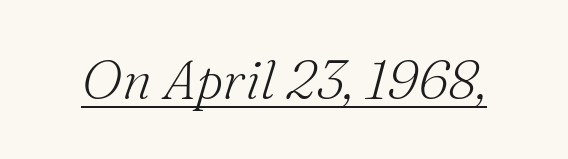
The image shows 54 px light serif type, italic (leaning right); set normal letter spacing, underlined; medium stroke contrast and a small x-height.
